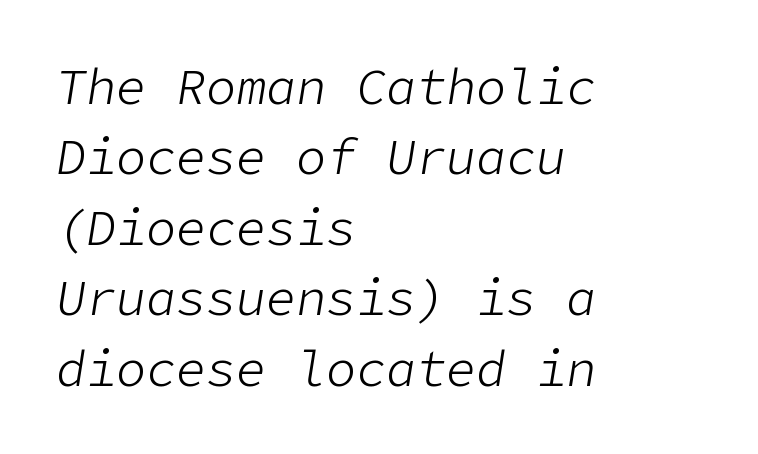
Q: Is the text bold? A: No.
Q: Is the text italic (slanted)? A: Yes, it leans right by about 9 degrees.
Q: Is the text underlined? A: No.
Q: How is the paragraph aligned? A: Left-aligned.
Q: Is the spacing between letters normal or unusually wide? A: Normal.
Q: Is the spacing between lines tight, normal or loose? A: Normal.
Q: Width (condensed, normal, or wide)? A: Normal.
Q: Stroke contrast? A: Low.
Q: x-height? A: Medium.
